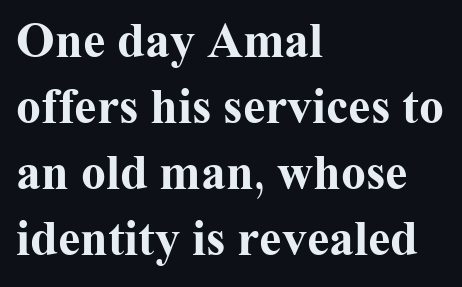
The image shows 50 px bold serif type, upright; set left-aligned, normal line spacing (1.32x), normal letter spacing, not underlined; medium stroke contrast and a medium x-height.
